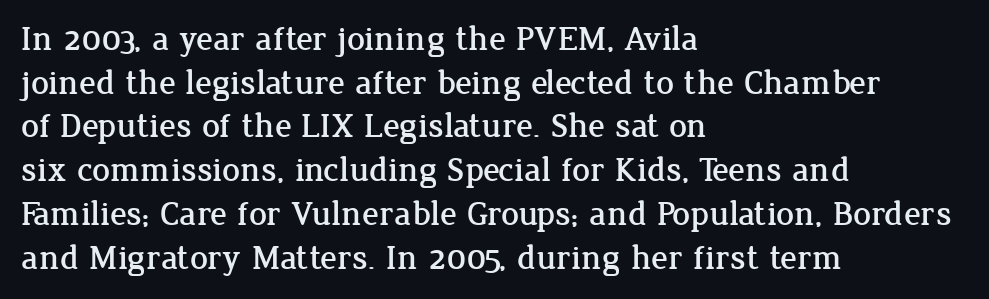
Students, observe: this is what conventionally led text looks like. The passage shown has conventional tracking throughout. I'd call this a serif setting — the letters wear small feet. The strip under each line holds only bare page.
